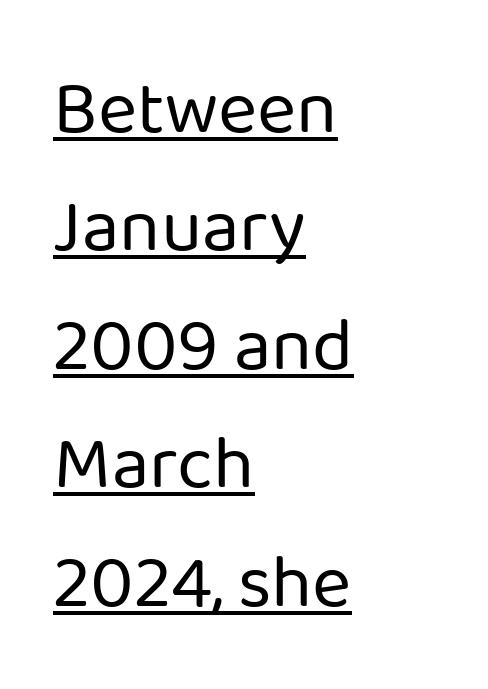
{"serif": "no", "italic": "no", "bold": "no", "weight": "regular", "width": "normal", "stroke_contrast": "low", "x_height": "medium", "monospaced": "no", "underline": "yes", "align": "left", "line_spacing": "normal", "line_spacing_ratio": 1.58, "letter_spacing": "normal", "letter_spacing_em": 0.0, "glyph_px": 75}
